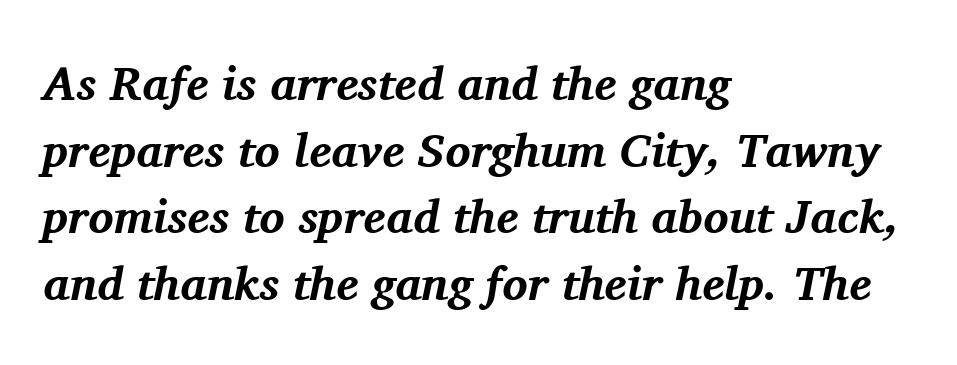
The image shows 47 px bold serif type, italic (leaning right); set left-aligned, normal line spacing (1.42x), normal letter spacing, not underlined; medium stroke contrast and a medium x-height.
